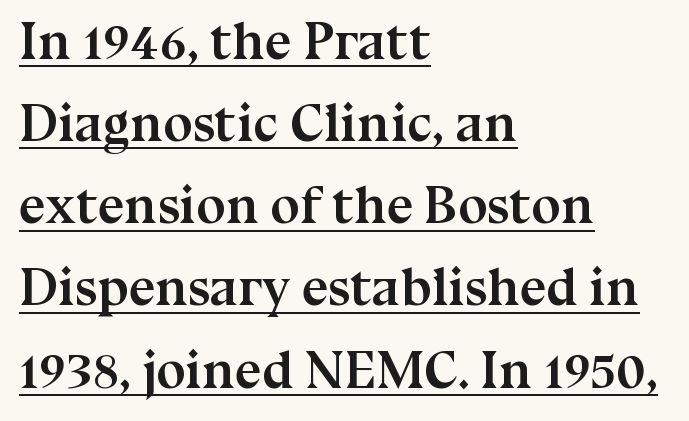
The tracking reads as untouched default to a designer's eye. Honestly, the row spacing looks completely unremarkable. Check where the strokes stop: tiny serifs finish them off. Tall strokes in this sample are plumb rather than angled. Short and long lines alike share a common starting point at left.
